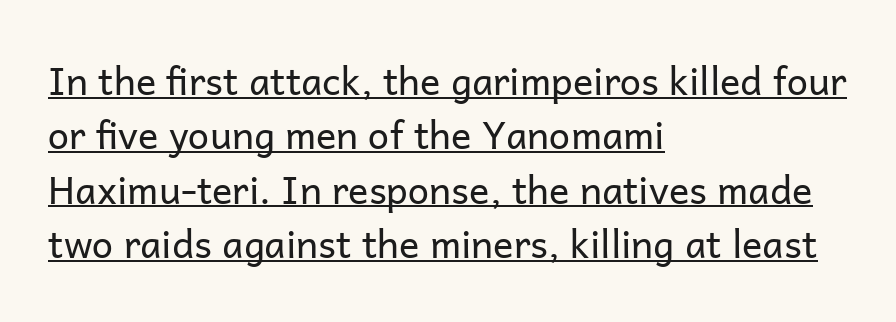
{"serif": "no", "italic": "no", "bold": "no", "weight": "regular", "width": "normal", "stroke_contrast": "low", "x_height": "medium", "monospaced": "no", "underline": "yes", "align": "left", "line_spacing": "normal", "line_spacing_ratio": 1.43, "letter_spacing": "normal", "letter_spacing_em": 0.0, "glyph_px": 38}
